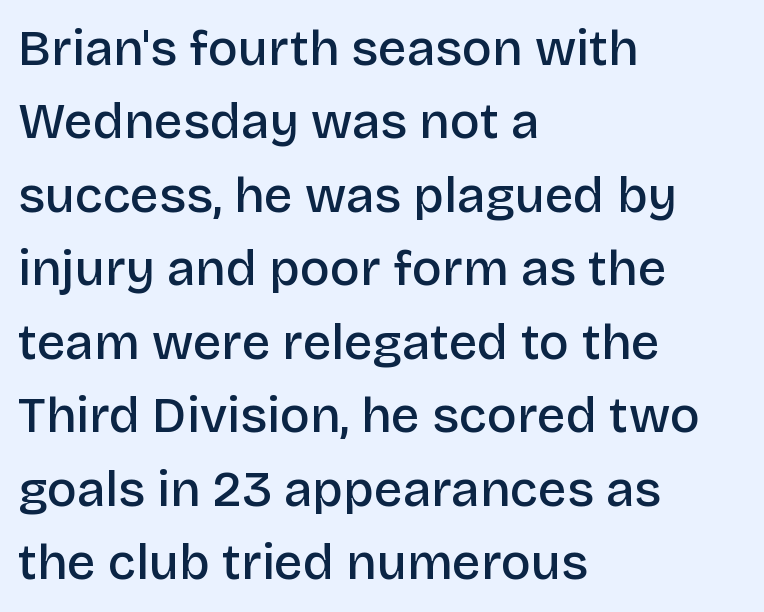
The image shows 50 px semibold sans-serif type, upright; set left-aligned, normal line spacing (1.47x), normal letter spacing, not underlined; low stroke contrast and a large x-height.
